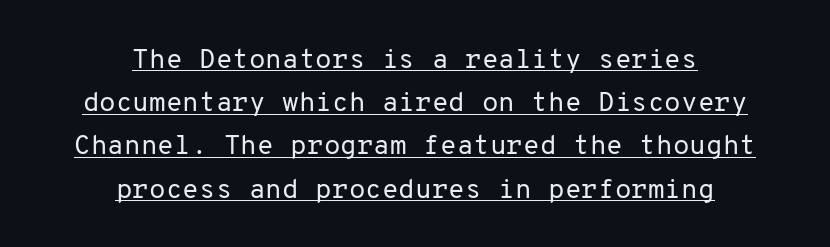
Q: Is the text bold? A: No.
Q: Is the text italic (slanted)? A: No, it is upright.
Q: Is the text underlined? A: Yes.
Q: How is the paragraph aligned? A: Centered.
Q: Is the spacing between letters normal or unusually wide? A: Normal.
Q: Is the spacing between lines tight, normal or loose? A: Normal.
